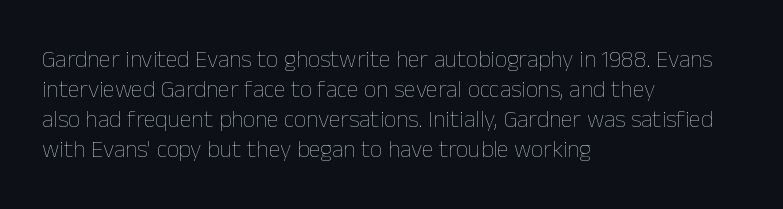
The image shows 24 px text type, upright; set left-aligned, normal line spacing (1.25x), normal letter spacing, not underlined.
